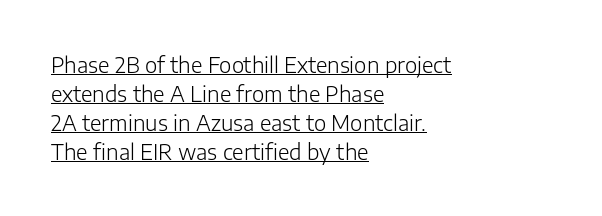
{"italic": "no", "bold": "no", "underline": "yes", "align": "left", "line_spacing": "normal", "line_spacing_ratio": 1.38, "letter_spacing": "normal", "letter_spacing_em": 0.0, "glyph_px": 21}
